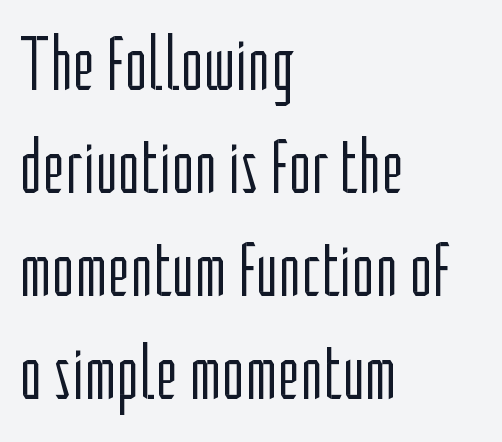
Q: Is the text bold? A: No.
Q: Is the text italic (slanted)? A: No, it is upright.
Q: Is the typeface a serif or a sans-serif typeface? A: Sans-serif.
Q: Is the text underlined? A: No.
Q: How is the paragraph aligned? A: Left-aligned.
Q: Is the spacing between letters normal or unusually wide? A: Normal.
Q: Is the spacing between lines tight, normal or loose? A: Normal.
Q: Width (condensed, normal, or wide)? A: Condensed.
Q: Stroke contrast? A: Low.
Q: x-height? A: Medium.
Q: Monospaced? A: No.
